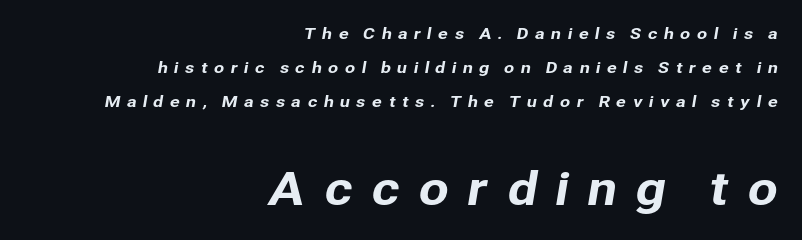
Q: Is the typeface a serif or a sans-serif typeface? A: Sans-serif.
Q: Is the text underlined? A: No.
Q: How is the paragraph aligned? A: Right-aligned.
Q: Is the spacing between letters normal or unusually wide? A: Unusually wide.
Q: Is the spacing between lines tight, normal or loose? A: Loose.
Q: Which block of text is set in a larger size, the first (top) or the second (bottom)? A: The second (bottom) one.
Q: Width (condensed, normal, or wide)? A: Normal.
Q: Stroke contrast? A: Low.
Q: x-height? A: Medium.
Q: Monospaced? A: No.
